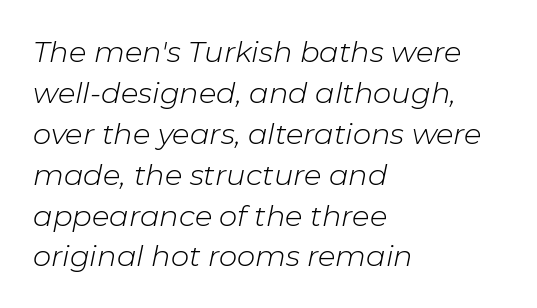
{"italic": "yes", "lean": "right", "slant_degrees": 11, "bold": "no", "weight": "light", "width": "normal", "stroke_contrast": "low", "x_height": "medium", "monospaced": "no", "underline": "no", "align": "left", "line_spacing": "normal", "line_spacing_ratio": 1.41, "letter_spacing": "normal", "letter_spacing_em": 0.0, "glyph_px": 29}
